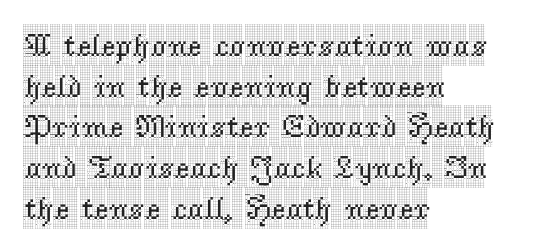
{"serif": "yes", "italic": "no", "width": "condensed", "x_height": "large", "monospaced": "no", "underline": "no", "align": "left", "line_spacing": "normal", "line_spacing_ratio": 1.27, "letter_spacing": "normal", "letter_spacing_em": 0.0, "glyph_px": 32}
